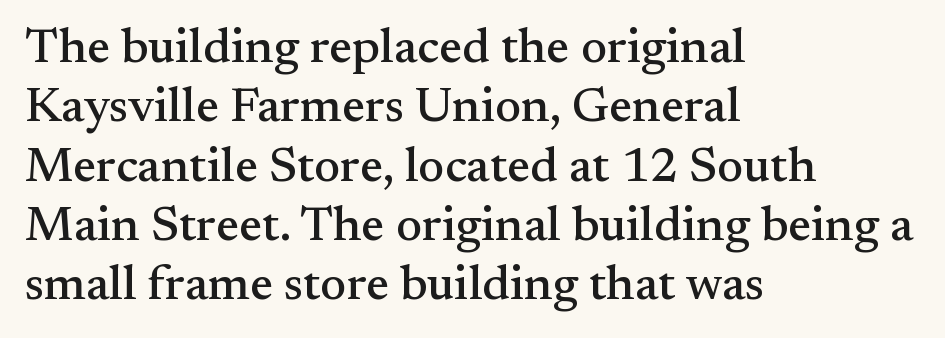
The glyphs in this specimen are seriffed. Beneath every word, the page is bare. Each letter keeps its own natural width here, so spacing adapts to shape. Spacing between characters is what you'd get straight out of the box.
